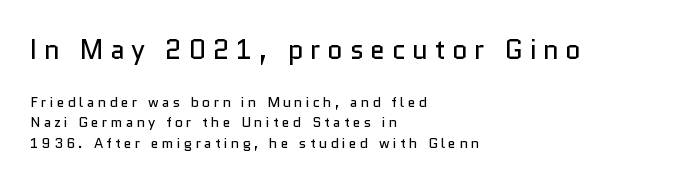
{"italic": "no", "bold": "no", "underline": "no", "align": "left", "line_spacing": "normal", "line_spacing_ratio": 1.48, "letter_spacing": "wide", "letter_spacing_em": 0.24, "larger_block": "first", "size_ratio": 1.93, "glyph_px": 27}
